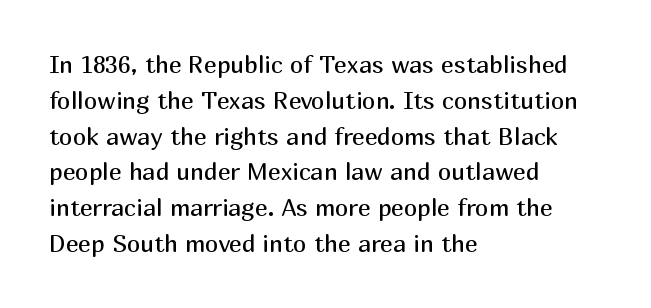
The setting favours the left margin, as ordinary paragraphs usually do. Upright lettering throughout. Letter spacing: default. No chunkiness to these letters — they're not bold.
